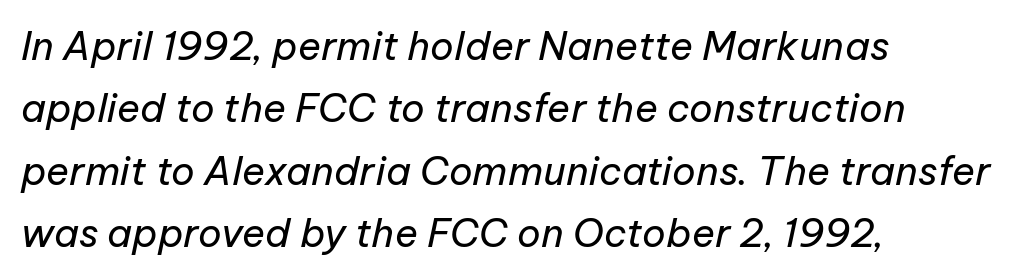
{"italic": "yes", "lean": "right", "slant_degrees": 12, "bold": "no", "weight": "regular", "width": "normal", "stroke_contrast": "low", "x_height": "medium", "monospaced": "no", "underline": "no", "align": "left", "line_spacing": "normal", "line_spacing_ratio": 1.6, "letter_spacing": "normal", "letter_spacing_em": 0.0, "glyph_px": 39}
